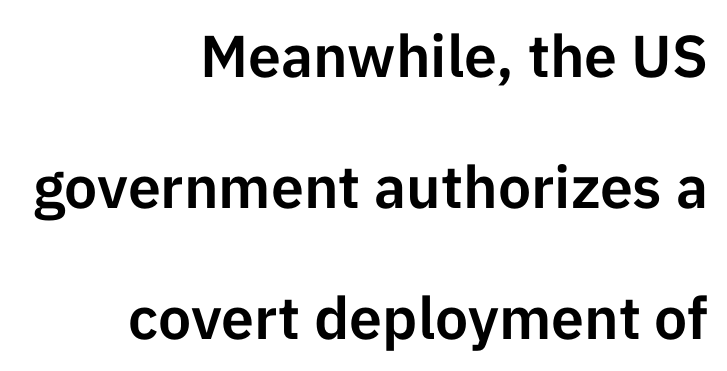
Each new line begins a long way beneath the previous one. The gap between lines stays unmarked. Nope, not italic — everything's standing straight. Inter-character spacing is left at the font's built-in metrics. The letters advance in unequal steps, a hallmark of proportional type. Note: no serifs on the glyphs.
